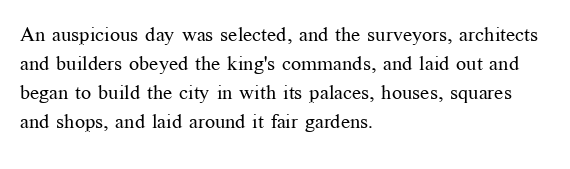
Q: Is the text bold? A: No.
Q: Is the text italic (slanted)? A: No, it is upright.
Q: Is the text underlined? A: No.
Q: How is the paragraph aligned? A: Left-aligned.
Q: Is the spacing between letters normal or unusually wide? A: Normal.
Q: Is the spacing between lines tight, normal or loose? A: Normal.
